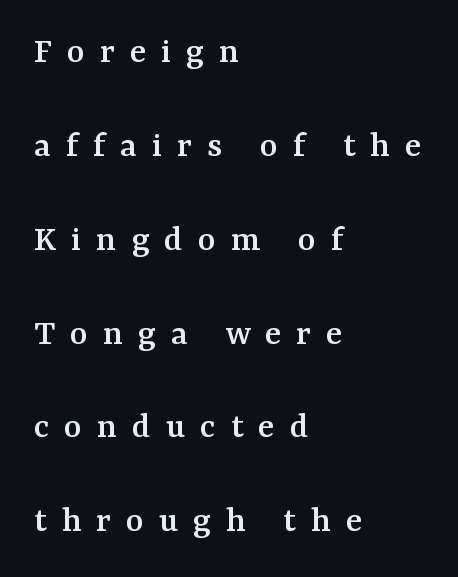
{"serif": "yes", "italic": "no", "width": "normal", "stroke_contrast": "medium", "x_height": "medium", "monospaced": "no", "underline": "no", "align": "left", "line_spacing": "loose", "line_spacing_ratio": 2.47, "letter_spacing": "wide", "letter_spacing_em": 0.39, "glyph_px": 38}
